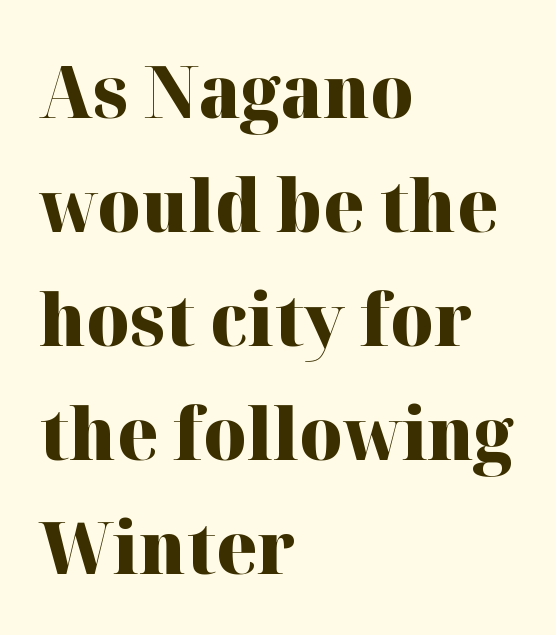
The image shows 73 px heavy serif type, upright; set left-aligned, normal line spacing (1.56x), normal letter spacing, not underlined; high stroke contrast and a medium x-height.
